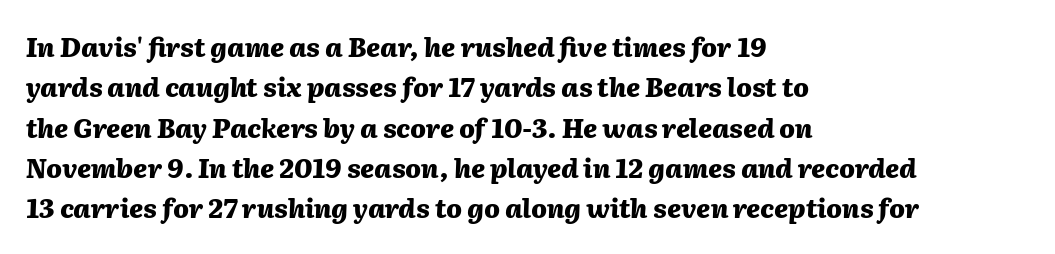
{"italic": "yes", "lean": "right", "slant_degrees": 2, "bold": "yes", "underline": "no", "align": "left", "line_spacing": "normal", "line_spacing_ratio": 1.55, "letter_spacing": "normal", "letter_spacing_em": 0.0, "glyph_px": 26}
